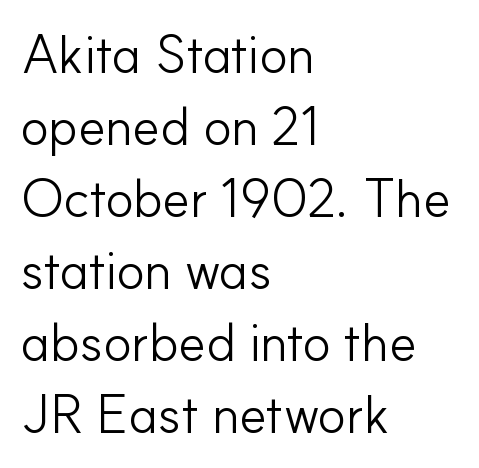
Is this a heavy cut? Hardly; it is regular or lighter. Spacing between characters is what you'd get straight out of the box. The rendering uses natural spacing where letterforms have individual widths. Are there feet on the stems? There aren't — it's a sans.
